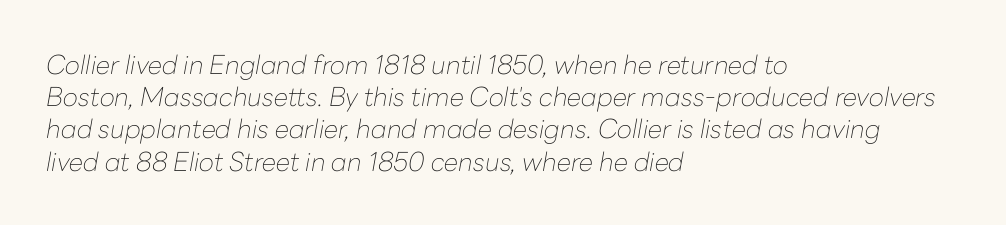
The image shows 26 px text type, italic (leaning right); set left-aligned, line spacing 1.24x, normal letter spacing, not underlined.
